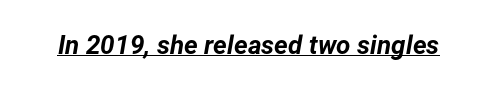
You can see a thin bar hugging the bottom of the glyphs. Students, note that the glyphs here touch the page at normal intervals. I'd describe the lettering as bold — thick and assertive. This sample uses an oblique cut, with every glyph tilted off the vertical.
